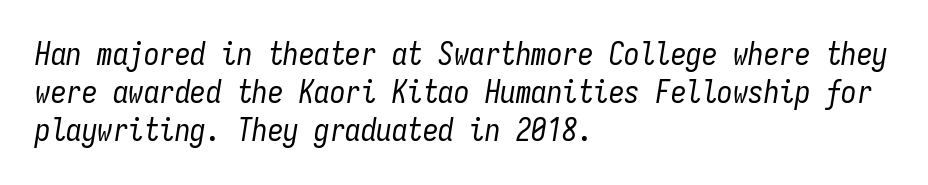
Q: Is the text bold? A: No.
Q: Is the text italic (slanted)? A: Yes, it leans right by about 9 degrees.
Q: Is the text underlined? A: No.
Q: How is the paragraph aligned? A: Left-aligned.
Q: Is the spacing between letters normal or unusually wide? A: Normal.
Q: Width (condensed, normal, or wide)? A: Condensed.
Q: Stroke contrast? A: Low.
Q: x-height? A: Medium.
Q: Monospaced? A: Yes.
